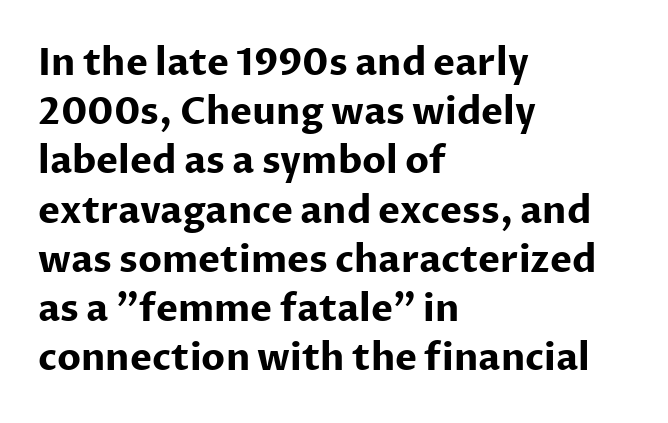
{"serif": "no", "italic": "no", "bold": "yes", "weight": "bold", "width": "normal", "stroke_contrast": "low", "x_height": "medium", "monospaced": "no", "underline": "no", "align": "left", "line_spacing": "normal", "line_spacing_ratio": 1.33, "letter_spacing": "normal", "letter_spacing_em": 0.0, "glyph_px": 37}
